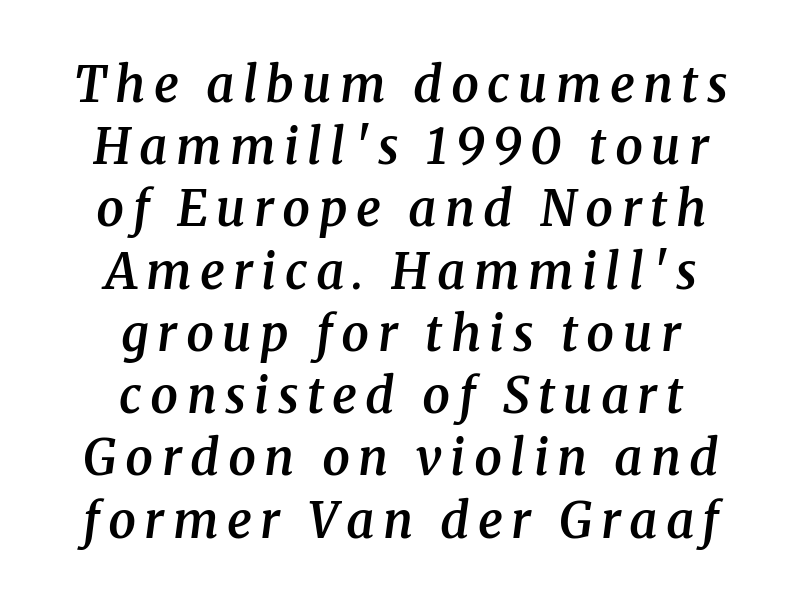
Q: Is the text bold? A: Semi-bold.
Q: Is the text italic (slanted)? A: Yes, it leans right by about 8 degrees.
Q: Is the typeface a serif or a sans-serif typeface? A: Serif.
Q: Is the text underlined? A: No.
Q: How is the paragraph aligned? A: Centered.
Q: Is the spacing between lines tight, normal or loose? A: Normal.
Q: Width (condensed, normal, or wide)? A: Normal.
Q: Stroke contrast? A: Medium.
Q: x-height? A: Medium.
Q: Monospaced? A: No.
